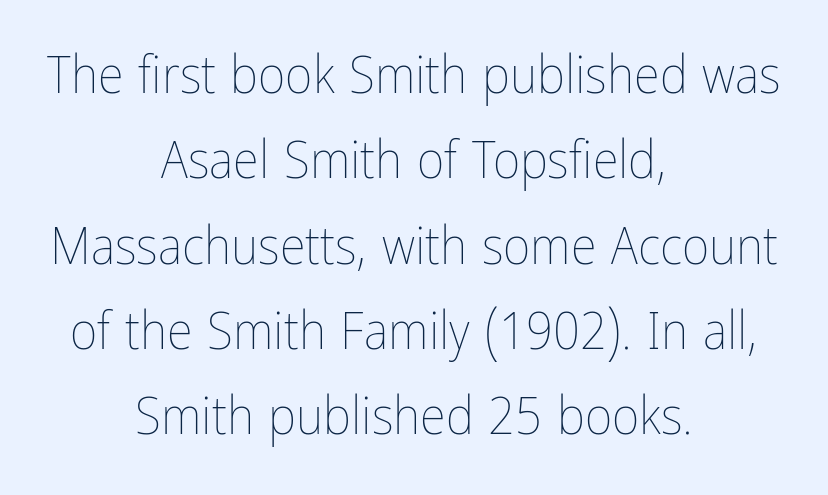
The typesetting does not lean heavy: it is not bold. In terms of posture, this sample is upright. Looks like regular typesetting: each glyph gets only the width it needs. Tracking value appears to be zero — textbook default spacing.
